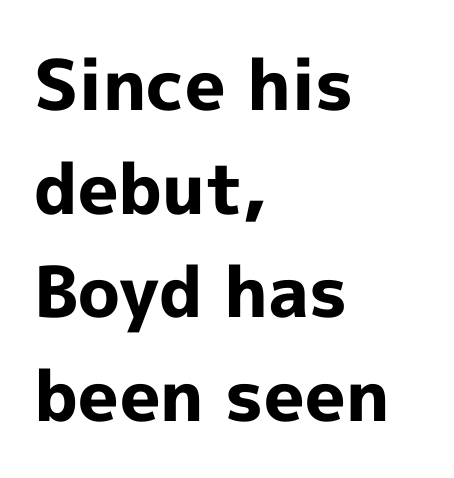
Each line starts at the same left margin while the right side varies. Examine the stroke ends and you'll find no serifs. Characters follow at the spacing the type designer built in. These lines are rendered in a variable-pitch font.
